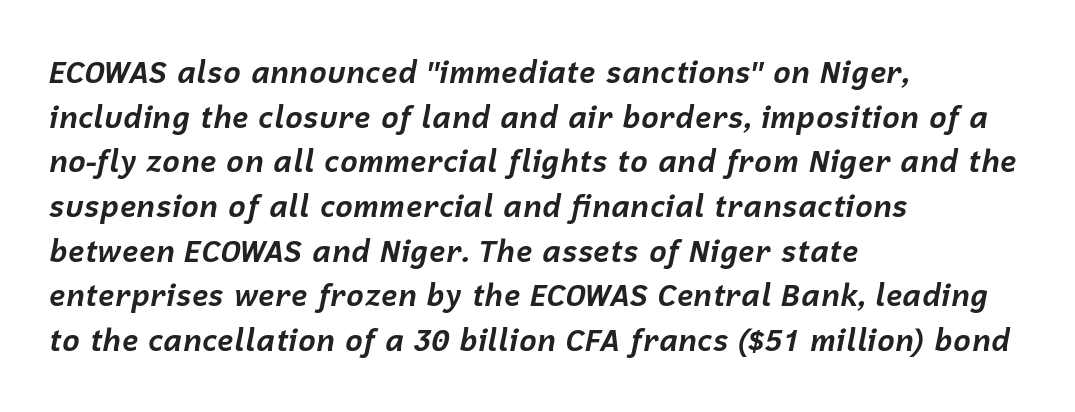
Each letter keeps its own natural width here, so spacing adapts to shape. The passage shown has conventional tracking throughout. Chunky letters — that's bold for sure. Alignment: flush left. Italic? Definitely — the glyphs are oblique.
